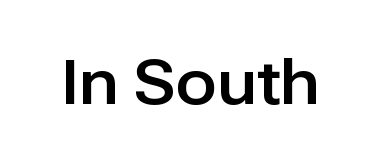
Q: Is the text italic (slanted)? A: No, it is upright.
Q: Is the typeface a serif or a sans-serif typeface? A: Sans-serif.
Q: Is the text underlined? A: No.
Q: Is the spacing between letters normal or unusually wide? A: Normal.
Q: Width (condensed, normal, or wide)? A: Normal.
Q: Stroke contrast? A: Low.
Q: x-height? A: Medium.
Q: Monospaced? A: No.
